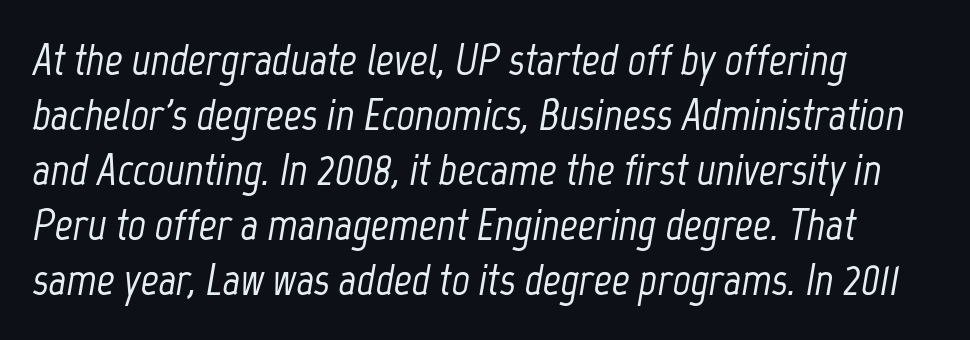
Q: Is the text italic (slanted)? A: Yes, it leans right by about 12 degrees.
Q: Is the text underlined? A: No.
Q: Is the spacing between letters normal or unusually wide? A: Normal.
Q: Is the spacing between lines tight, normal or loose? A: Normal.
Q: Width (condensed, normal, or wide)? A: Condensed.
Q: Stroke contrast? A: Low.
Q: x-height? A: Medium.
Q: Monospaced? A: No.
